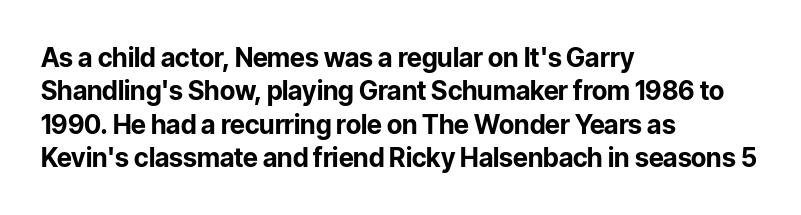
In terms of posture, this sample is upright. Look at the stroke-to-counter ratio: heavy, a bold. Notice how descenders clear the ascenders below comfortably — that's standard leading. The zone under the glyphs is completely vacant. The rendering keeps characters at their native spacing.
